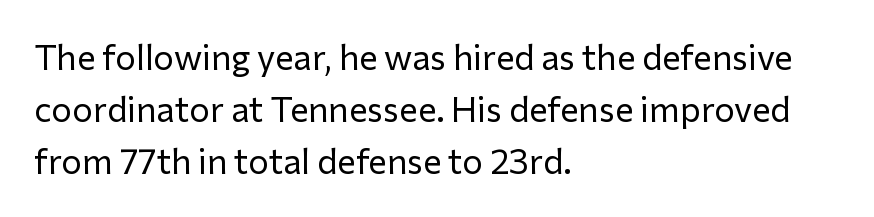
Regular leading. A bare baseline throughout the passage. Is the stroke heavy? The answer is a plain regular-or-lighter. Look at the tracking — it's just the regular setting, nothing added. Classification — sans serif.
